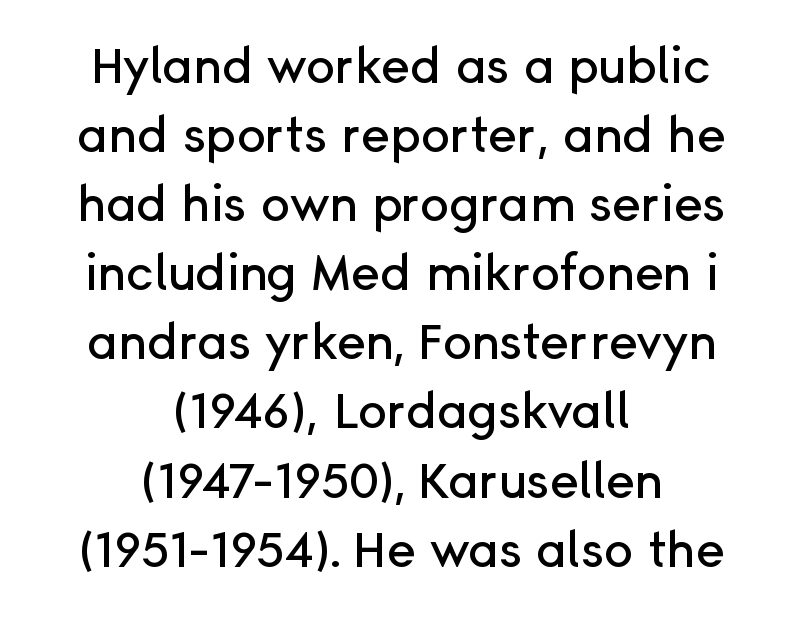
The image shows 49 px sans-serif type, upright; set centered, normal line spacing (1.41x), normal letter spacing, not underlined; low stroke contrast and a medium x-height.
